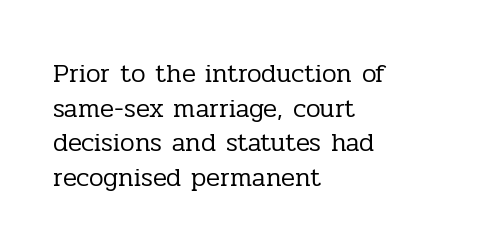
Q: Is the text bold? A: No.
Q: Is the text italic (slanted)? A: No, it is upright.
Q: Is the text underlined? A: No.
Q: How is the paragraph aligned? A: Left-aligned.
Q: Is the spacing between letters normal or unusually wide? A: Normal.
Q: Is the spacing between lines tight, normal or loose? A: Normal.
